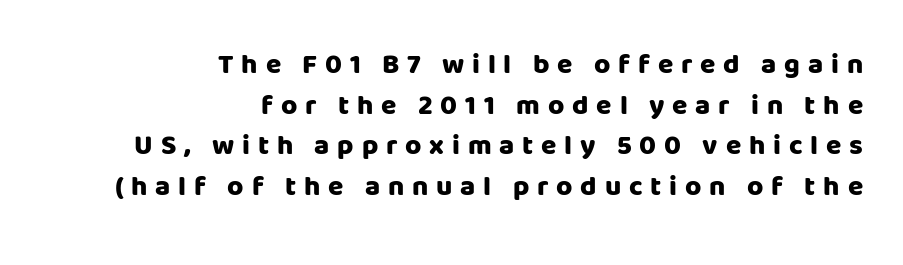
Q: Is the text bold? A: Yes.
Q: Is the text italic (slanted)? A: No, it is upright.
Q: Is the typeface a serif or a sans-serif typeface? A: Sans-serif.
Q: Is the text underlined? A: No.
Q: How is the paragraph aligned? A: Right-aligned.
Q: Is the spacing between letters normal or unusually wide? A: Unusually wide.
Q: Is the spacing between lines tight, normal or loose? A: Normal.
Q: Width (condensed, normal, or wide)? A: Normal.
Q: Stroke contrast? A: Low.
Q: x-height? A: Large.
Q: Monospaced? A: No.
